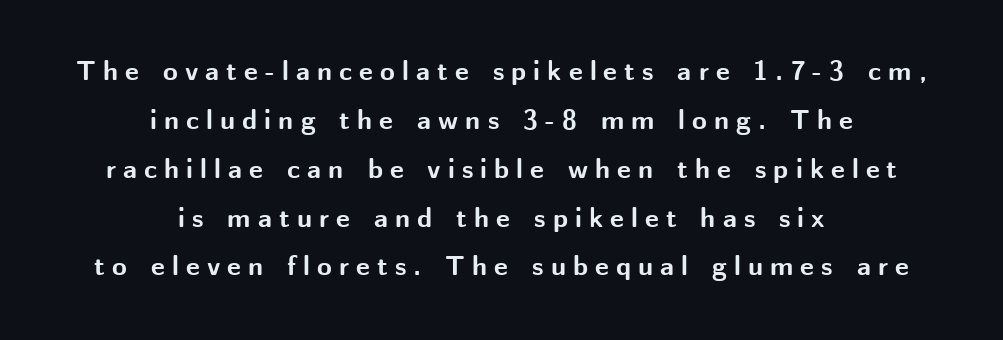
{"italic": "no", "bold": "yes", "underline": "no", "align": "center", "line_spacing_ratio": 1.81, "letter_spacing": "wide", "letter_spacing_em": 0.26, "glyph_px": 27}
